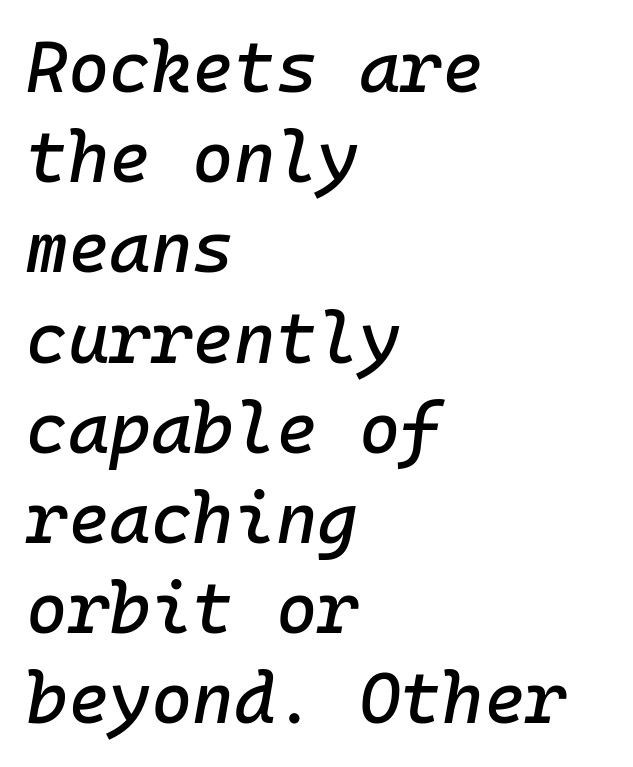
Emphasis-style slanted type is in use. There is no visible air inserted between adjacent glyphs. Line beginnings align vertically; line endings do not. Is there much room between lines? A standard amount, neither cramped nor airy. This sample has the even, mechanical cadence of fixed-width lettering. Descender tails drop into unmarked territory.
